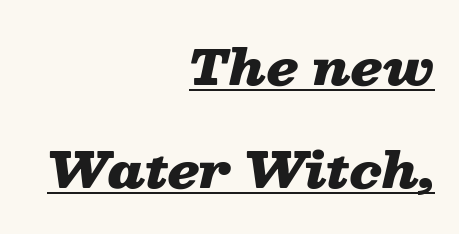
This rendering features underlined lettering. Bold? Absolutely — the strokes are thick and heavy. Emphasis-style slanted type is in use. The letters advance in unequal steps, a hallmark of proportional type.
